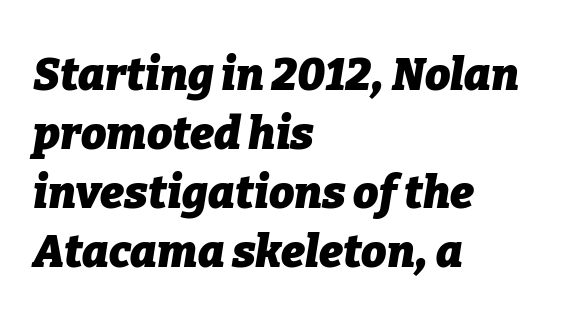
Note the varied advance widths — an 'i' is clearly narrower than an 'm'. Rows of type keep a routine distance in the vertical direction. The face used here is rendered with its standard letterfit. These lines stack with their left ends in a neat column. Tall strokes in this sample are angled rather than plumb. Plain, unruled lines of type.
